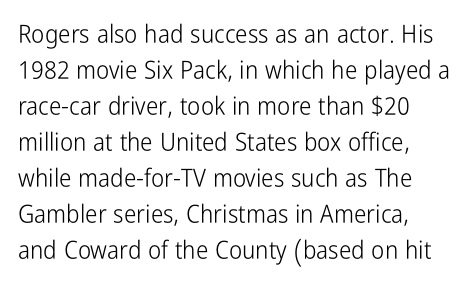
The rendering anchors every line to the left-hand side. Words appear dense and cohesive because spacing is normal. Does the leading feel generous? No, just average. A quiet, ordinary-to-light weight characterises the typeface.
